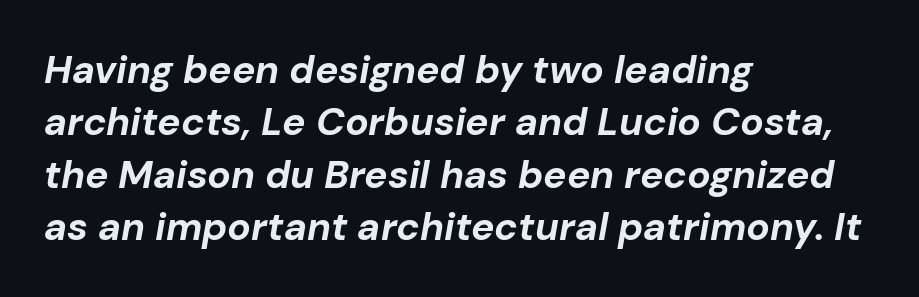
The image shows 39 px bold type, italic (leaning right); set left-aligned, normal line spacing (1.34x), normal letter spacing, not underlined; low stroke contrast and a medium x-height.
